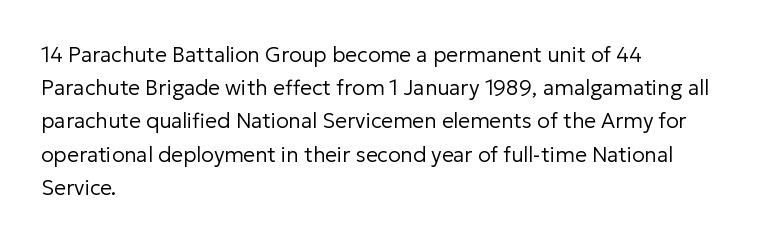
{"italic": "no", "bold": "no", "underline": "no", "align": "left", "line_spacing": "normal", "line_spacing_ratio": 1.58, "letter_spacing": "normal", "letter_spacing_em": 0.0, "glyph_px": 21}
